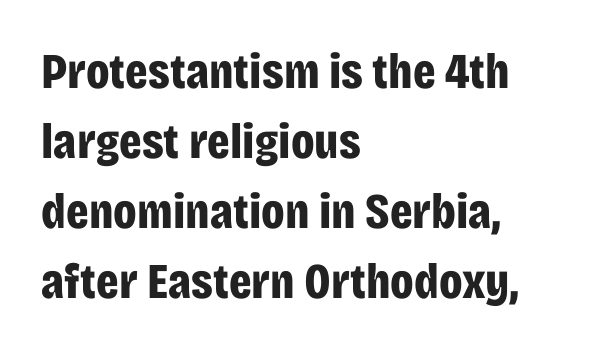
{"serif": "no", "italic": "no", "bold": "yes", "weight": "bold", "width": "condensed", "stroke_contrast": "low", "x_height": "large", "monospaced": "no", "underline": "no", "align": "left", "line_spacing": "normal", "line_spacing_ratio": 1.4, "letter_spacing": "normal", "letter_spacing_em": 0.0, "glyph_px": 50}
